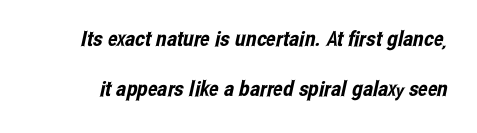
The passage shown is not underscored anywhere. Airy leading. The passage shown has conventional tracking throughout.
